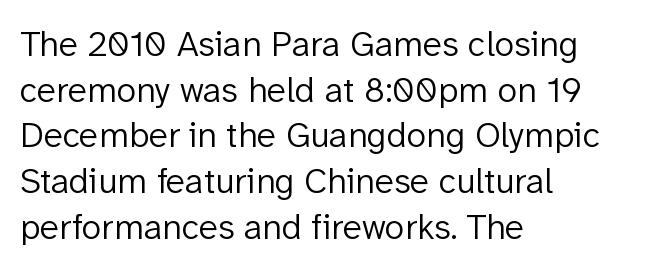
{"serif": "no", "italic": "no", "bold": "no", "weight": "light", "width": "normal", "stroke_contrast": "low", "x_height": "medium", "monospaced": "no", "underline": "no", "align": "left", "line_spacing": "normal", "line_spacing_ratio": 1.27, "letter_spacing": "normal", "letter_spacing_em": 0.0, "glyph_px": 36}
